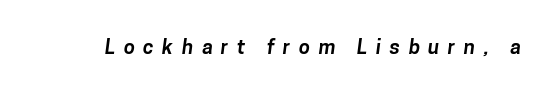
{"bold": "yes", "underline": "no", "letter_spacing": "wide", "letter_spacing_em": 0.43, "glyph_px": 20}
